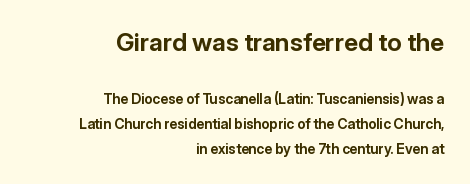
Q: Is the text bold? A: Yes.
Q: Is the text italic (slanted)? A: No, it is upright.
Q: Is the text underlined? A: No.
Q: How is the paragraph aligned? A: Right-aligned.
Q: Is the spacing between letters normal or unusually wide? A: Normal.
Q: Which block of text is set in a larger size, the first (top) or the second (bottom)? A: The first (top) one.
